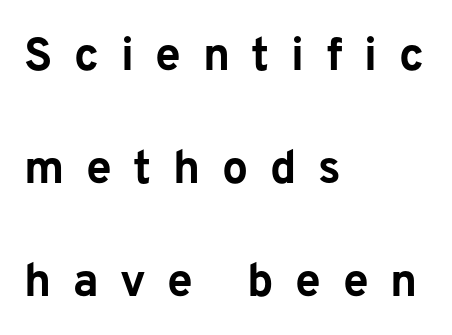
The image shows 46 px bold sans-serif type, upright; set left-aligned, loose line spacing (2.46x), unusually wide letter spacing (+0.47 em), not underlined; low stroke contrast and a medium x-height.
